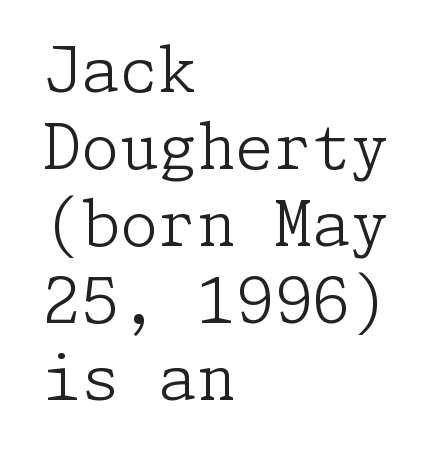
{"serif": "yes", "italic": "no", "bold": "no", "weight": "light", "width": "normal", "stroke_contrast": "low", "x_height": "medium", "underline": "no", "align": "left", "line_spacing_ratio": 1.24, "letter_spacing": "normal", "letter_spacing_em": 0.0, "glyph_px": 62}
